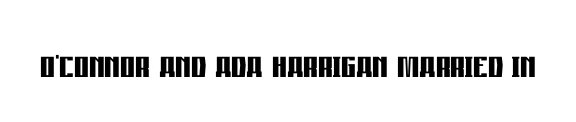
Q: Is the text bold? A: Yes.
Q: Is the text italic (slanted)? A: No, it is upright.
Q: Is the typeface a serif or a sans-serif typeface? A: Sans-serif.
Q: Is the text underlined? A: No.
Q: Is the spacing between letters normal or unusually wide? A: Normal.
Q: Width (condensed, normal, or wide)? A: Condensed.
Q: Stroke contrast? A: Low.
Q: x-height? A: Large.
Q: Monospaced? A: No.
